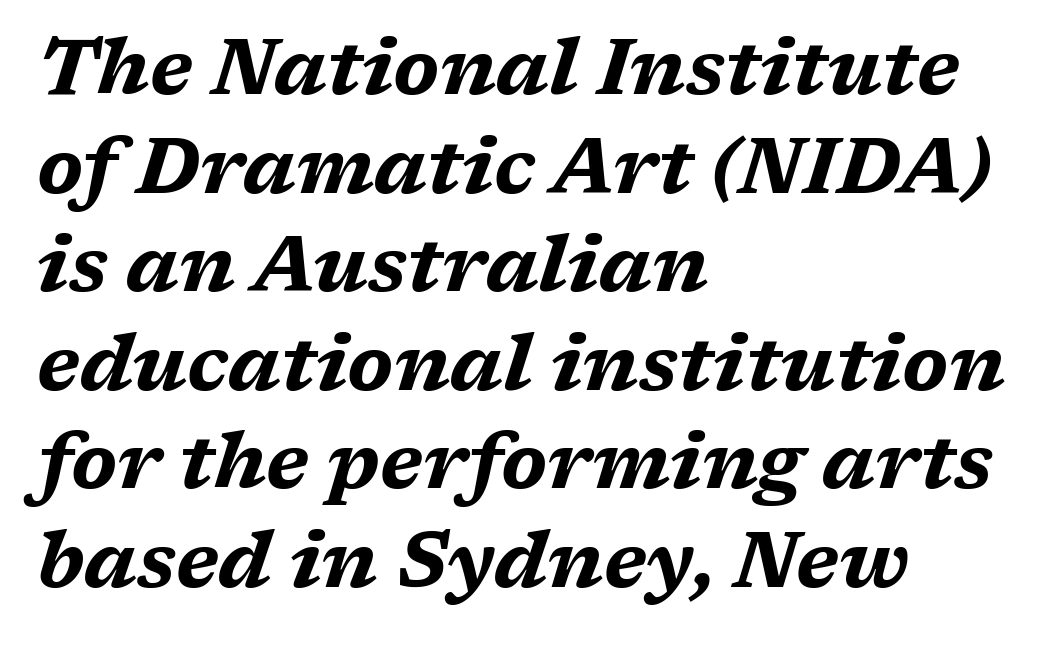
The image shows 77 px bold, wide type, italic (leaning right); set left-aligned, normal line spacing (1.28x), normal letter spacing, not underlined; medium stroke contrast and a medium x-height.
